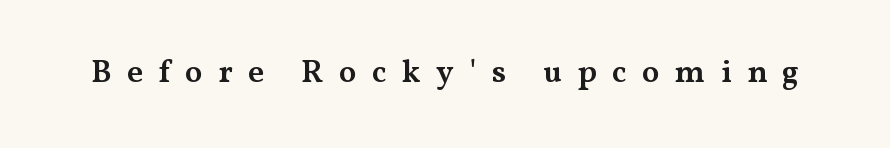
Spacing between characters has been opened up far beyond the box default. The letters carry serifs — small finishing strokes at the ends of their stems. These lines are rendered in a variable-pitch font. Caption: semibold face, moderately heavy strokes.
